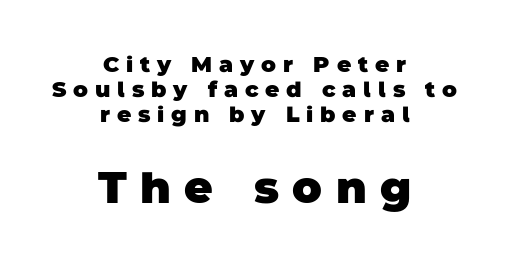
{"serif": "no", "bold": "yes", "weight": "heavy", "width": "normal", "stroke_contrast": "low", "x_height": "large", "monospaced": "no", "underline": "no", "align": "center", "line_spacing": "tight", "line_spacing_ratio": 1.14, "letter_spacing": "wide", "letter_spacing_em": 0.31, "larger_block": "second", "size_ratio": 2.0, "glyph_px": 44}
